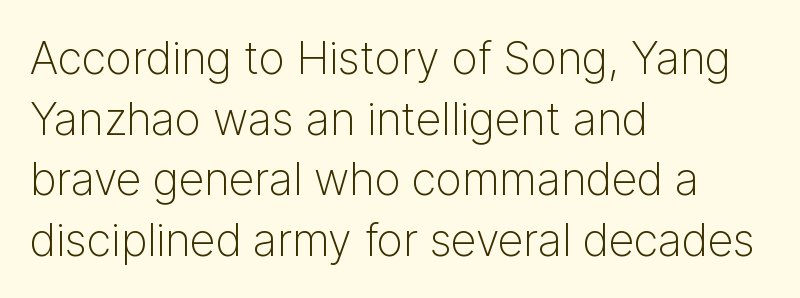
{"serif": "no", "italic": "no", "bold": "no", "weight": "light", "width": "normal", "stroke_contrast": "low", "x_height": "medium", "monospaced": "no", "underline": "no", "align": "left", "line_spacing": "normal", "line_spacing_ratio": 1.35, "letter_spacing": "normal", "letter_spacing_em": 0.0, "glyph_px": 45}
